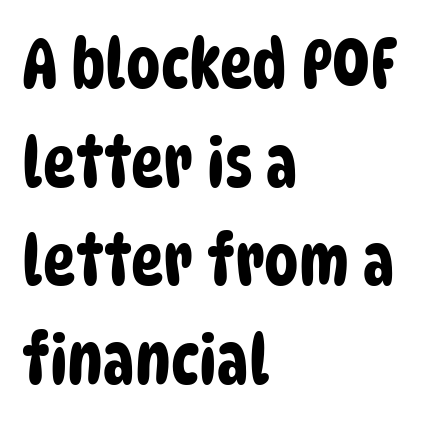
Q: Is the typeface a serif or a sans-serif typeface? A: Sans-serif.
Q: Is the text underlined? A: No.
Q: How is the paragraph aligned? A: Left-aligned.
Q: Is the spacing between letters normal or unusually wide? A: Normal.
Q: Is the spacing between lines tight, normal or loose? A: Normal.
Q: Width (condensed, normal, or wide)? A: Condensed.
Q: Stroke contrast? A: Low.
Q: x-height? A: Large.
Q: Monospaced? A: No.
